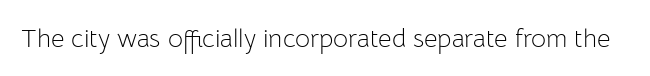
Q: Is the text bold? A: No.
Q: Is the text italic (slanted)? A: No, it is upright.
Q: Is the text underlined? A: No.
Q: Is the spacing between letters normal or unusually wide? A: Normal.
